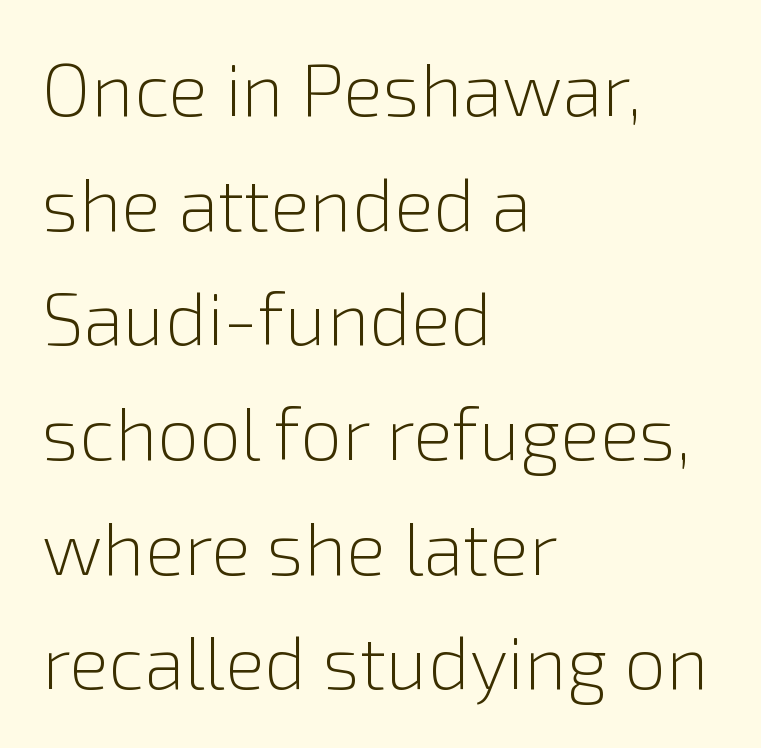
{"serif": "no", "italic": "no", "bold": "no", "weight": "light", "width": "normal", "x_height": "medium", "monospaced": "no", "underline": "no", "align": "left", "line_spacing": "normal", "line_spacing_ratio": 1.55, "letter_spacing": "normal", "letter_spacing_em": 0.0, "glyph_px": 74}
